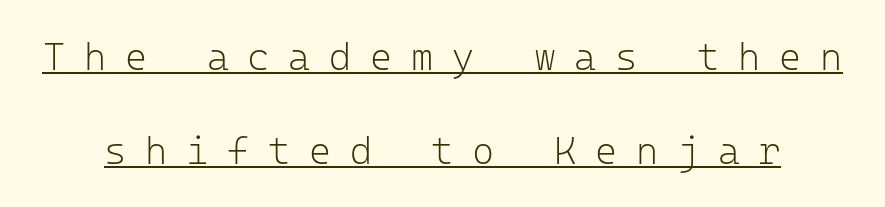
Q: Is the text bold? A: No.
Q: Is the text italic (slanted)? A: No, it is upright.
Q: Is the typeface a serif or a sans-serif typeface? A: Sans-serif.
Q: Is the text underlined? A: Yes.
Q: Is the spacing between letters normal or unusually wide? A: Unusually wide.
Q: Is the spacing between lines tight, normal or loose? A: Loose.
Q: Width (condensed, normal, or wide)? A: Normal.
Q: Stroke contrast? A: Low.
Q: x-height? A: Medium.
Q: Monospaced? A: Yes.
